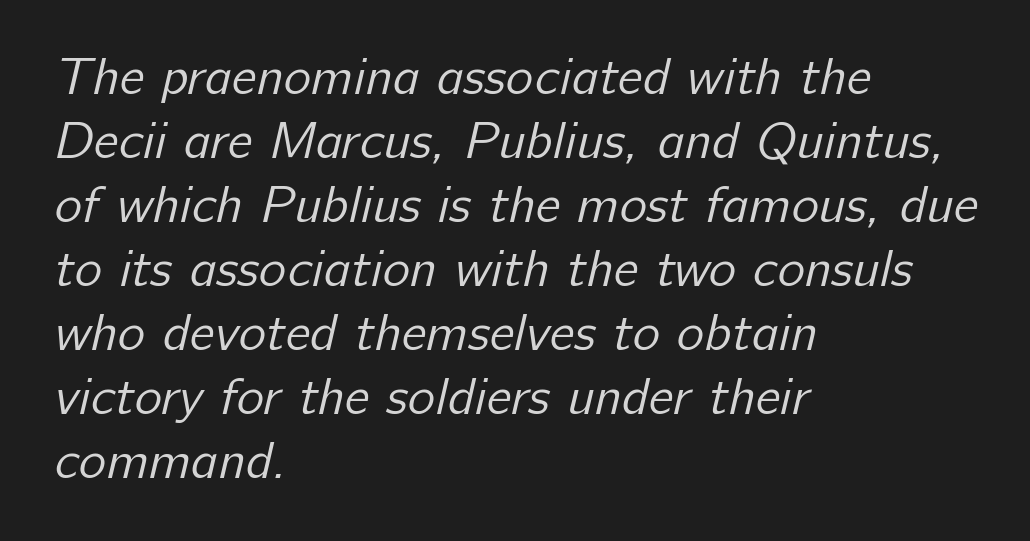
{"serif": "no", "bold": "no", "weight": "regular", "width": "normal", "stroke_contrast": "low", "x_height": "medium", "monospaced": "no", "underline": "no", "align": "left", "line_spacing_ratio": 1.23, "letter_spacing": "normal", "letter_spacing_em": 0.0, "glyph_px": 52}
